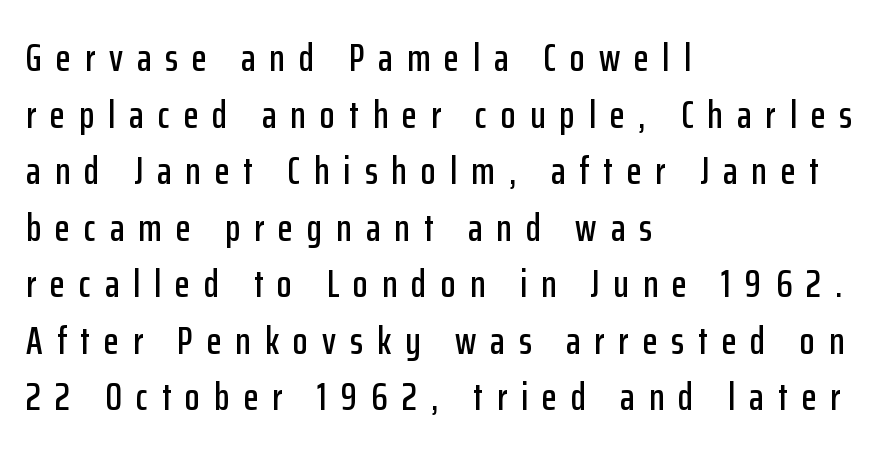
{"serif": "no", "italic": "no", "width": "condensed", "stroke_contrast": "low", "x_height": "medium", "monospaced": "no", "underline": "no", "align": "left", "line_spacing": "normal", "line_spacing_ratio": 1.45, "letter_spacing": "wide", "letter_spacing_em": 0.36, "glyph_px": 39}
